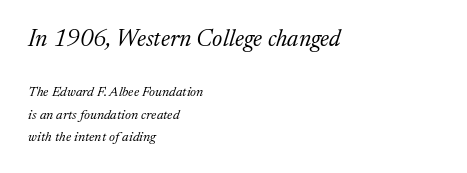
Q: Is the text bold? A: No.
Q: Is the text italic (slanted)? A: Yes, it leans right by about 17 degrees.
Q: Is the text underlined? A: No.
Q: How is the paragraph aligned? A: Left-aligned.
Q: Is the spacing between letters normal or unusually wide? A: Normal.
Q: Is the spacing between lines tight, normal or loose? A: Normal.
Q: Which block of text is set in a larger size, the first (top) or the second (bottom)? A: The first (top) one.
